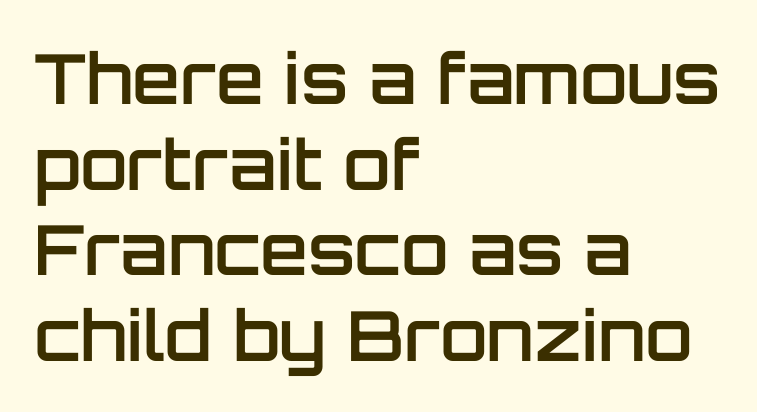
This sample is left-justified, so line endings fall wherever the words run out. Here the designer chose a conventional face with non-uniform glyph widths. Style check: upright. A typesetter would call this zero additional tracking.
